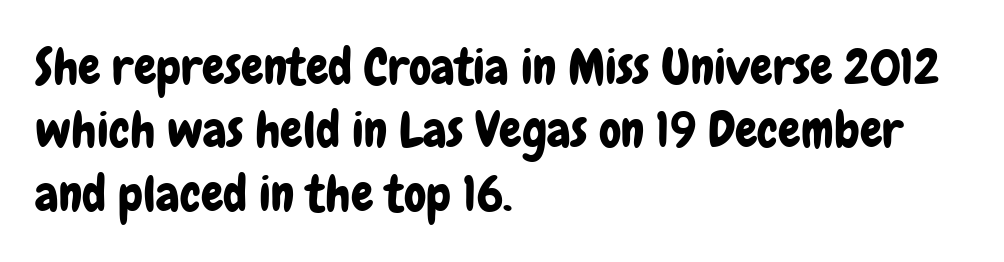
The image shows 50 px condensed sans-serif type, upright; set left-aligned, normal line spacing (1.27x), normal letter spacing, not underlined; low stroke contrast and a medium x-height.
